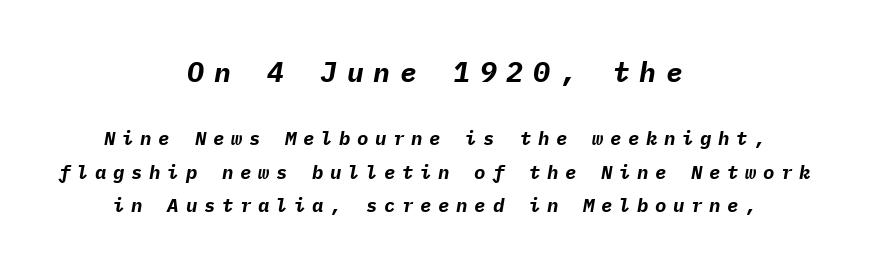
Think of a typewriter: that constant character pitch is what you see here. Every row of glyphs is offset so its center matches the block's center. Bare-footed words on every line. Italic: yes, the glyphs are oblique. Does the bottom block carry the larger type? No, the top block does.
